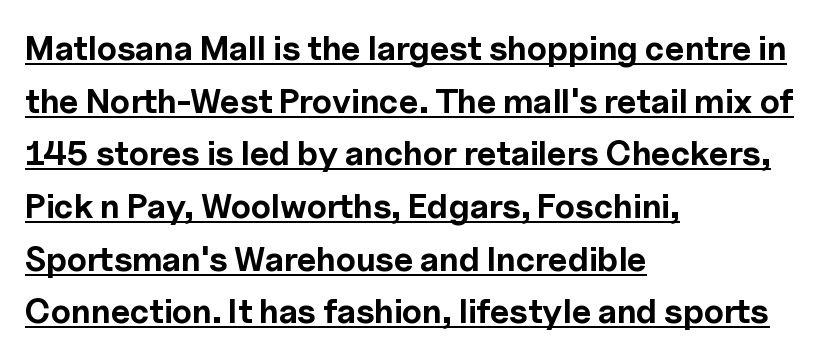
{"serif": "no", "italic": "no", "bold": "yes", "weight": "bold", "width": "normal", "x_height": "medium", "monospaced": "no", "underline": "yes", "align": "left", "line_spacing": "normal", "line_spacing_ratio": 1.55, "letter_spacing": "normal", "letter_spacing_em": 0.0, "glyph_px": 34}
